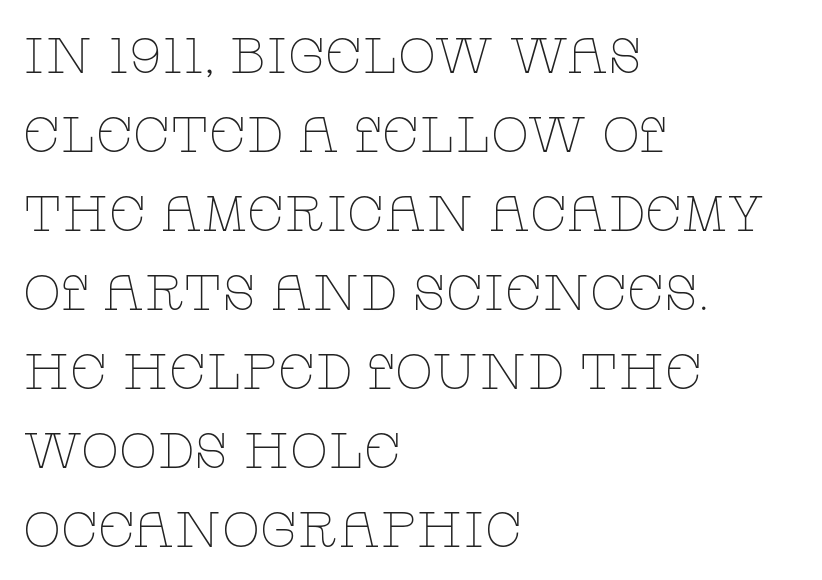
Q: Is the text bold? A: No.
Q: Is the text italic (slanted)? A: No, it is upright.
Q: Is the typeface a serif or a sans-serif typeface? A: Serif.
Q: Is the text underlined? A: No.
Q: How is the paragraph aligned? A: Left-aligned.
Q: Is the spacing between letters normal or unusually wide? A: Normal.
Q: Is the spacing between lines tight, normal or loose? A: Normal.
Q: Width (condensed, normal, or wide)? A: Wide.
Q: Stroke contrast? A: Low.
Q: x-height? A: Large.
Q: Monospaced? A: No.
